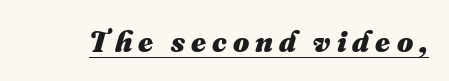
Q: Is the text bold? A: Yes.
Q: Is the text underlined? A: Yes.
Q: Is the spacing between letters normal or unusually wide? A: Unusually wide.
Q: Width (condensed, normal, or wide)? A: Normal.
Q: Stroke contrast? A: Medium.
Q: x-height? A: Small.
Q: Monospaced? A: No.
